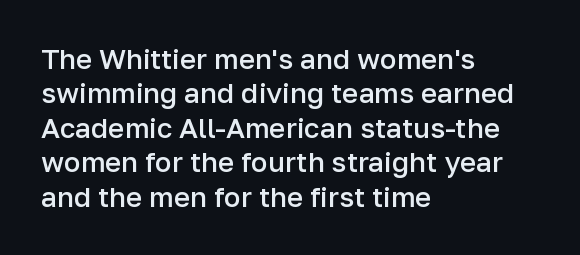
Q: Is the text bold? A: Semi-bold.
Q: Is the text italic (slanted)? A: No, it is upright.
Q: Is the typeface a serif or a sans-serif typeface? A: Sans-serif.
Q: Is the text underlined? A: No.
Q: How is the paragraph aligned? A: Left-aligned.
Q: Is the spacing between letters normal or unusually wide? A: Normal.
Q: Width (condensed, normal, or wide)? A: Normal.
Q: Stroke contrast? A: Low.
Q: x-height? A: Medium.
Q: Monospaced? A: No.
